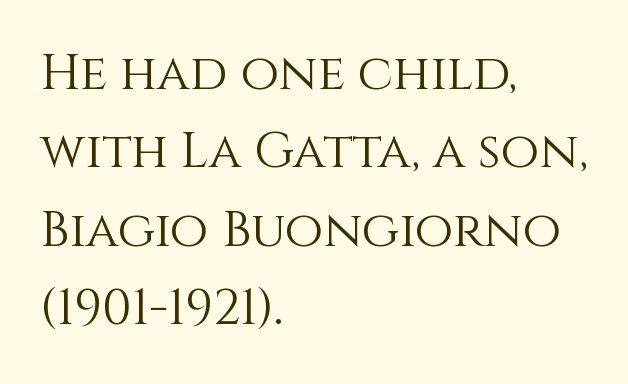
The image shows 50 px light type, upright; set left-aligned, normal line spacing (1.57x), normal letter spacing, not underlined; medium stroke contrast and a large x-height.
